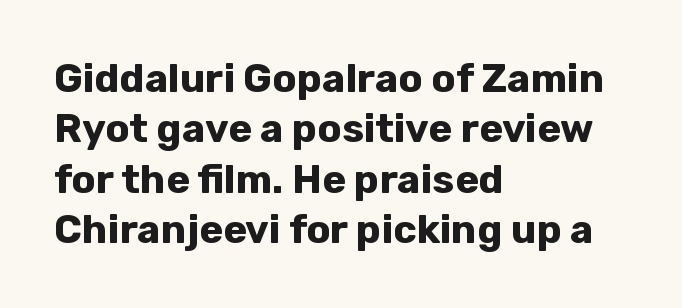
Q: Is the text bold? A: Yes.
Q: Is the text italic (slanted)? A: No, it is upright.
Q: Is the typeface a serif or a sans-serif typeface? A: Sans-serif.
Q: Is the text underlined? A: No.
Q: How is the paragraph aligned? A: Left-aligned.
Q: Is the spacing between letters normal or unusually wide? A: Normal.
Q: Is the spacing between lines tight, normal or loose? A: Normal.
Q: Width (condensed, normal, or wide)? A: Normal.
Q: Stroke contrast? A: Low.
Q: x-height? A: Medium.
Q: Monospaced? A: No.
